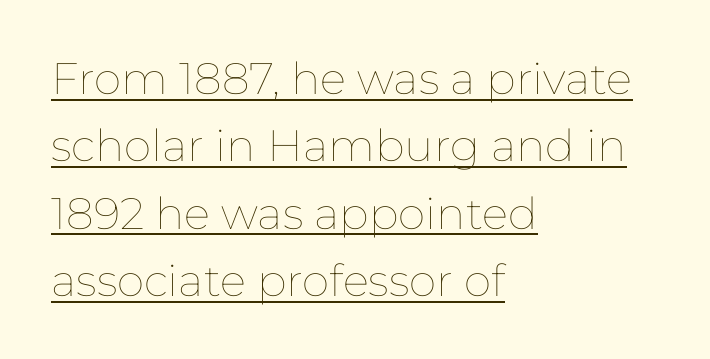
The rendering uses natural spacing where letterforms have individual widths. Layout note: lines flush left. The space between consecutive lines is moderate. Ink coverage per letter is moderate at most.
